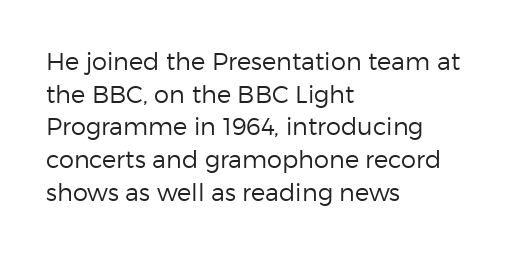
Plain, unruled lines of type. Ordinary non-slanted type is in use. Does extra space separate the letters? No, they use regular spacing. This is not heavy type; no bold has been used. These lines sit exactly where default settings would place them. Reading down the block, your eye returns to a fixed left position each line.
